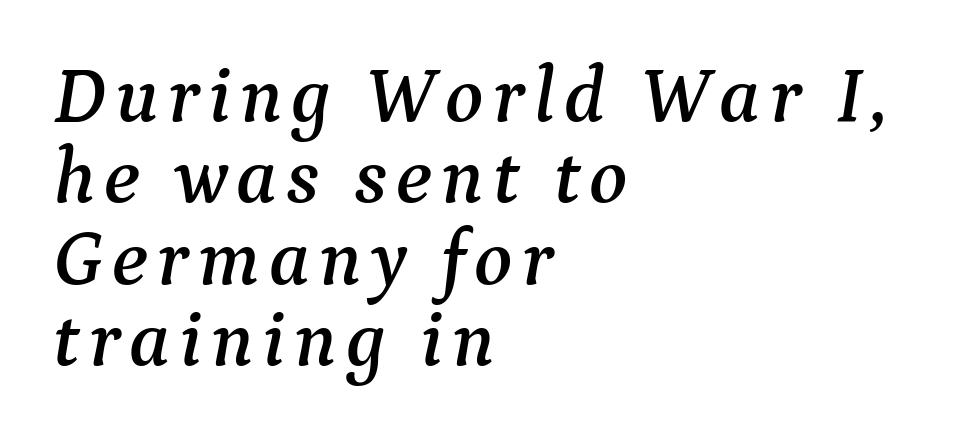
The image shows 79 px serif type, italic (leaning right); set left-aligned, tight line spacing (1.03x), not underlined; medium stroke contrast and a medium x-height.
